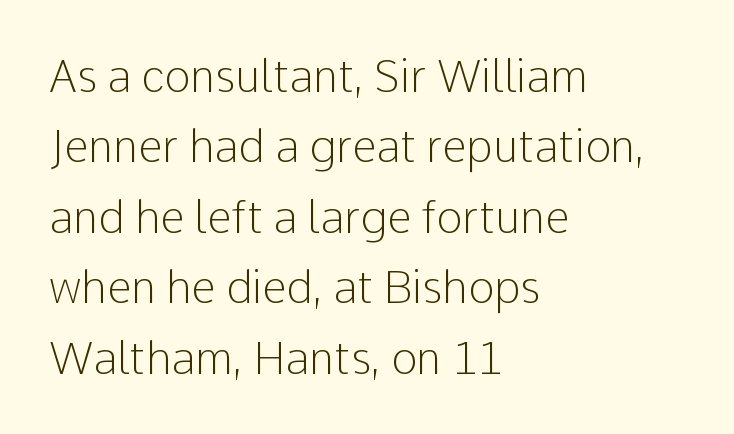
{"serif": "no", "italic": "no", "bold": "no", "weight": "light", "width": "normal", "stroke_contrast": "low", "x_height": "medium", "monospaced": "no", "underline": "no", "align": "left", "line_spacing": "normal", "line_spacing_ratio": 1.6, "letter_spacing": "normal", "letter_spacing_em": 0.0, "glyph_px": 44}
